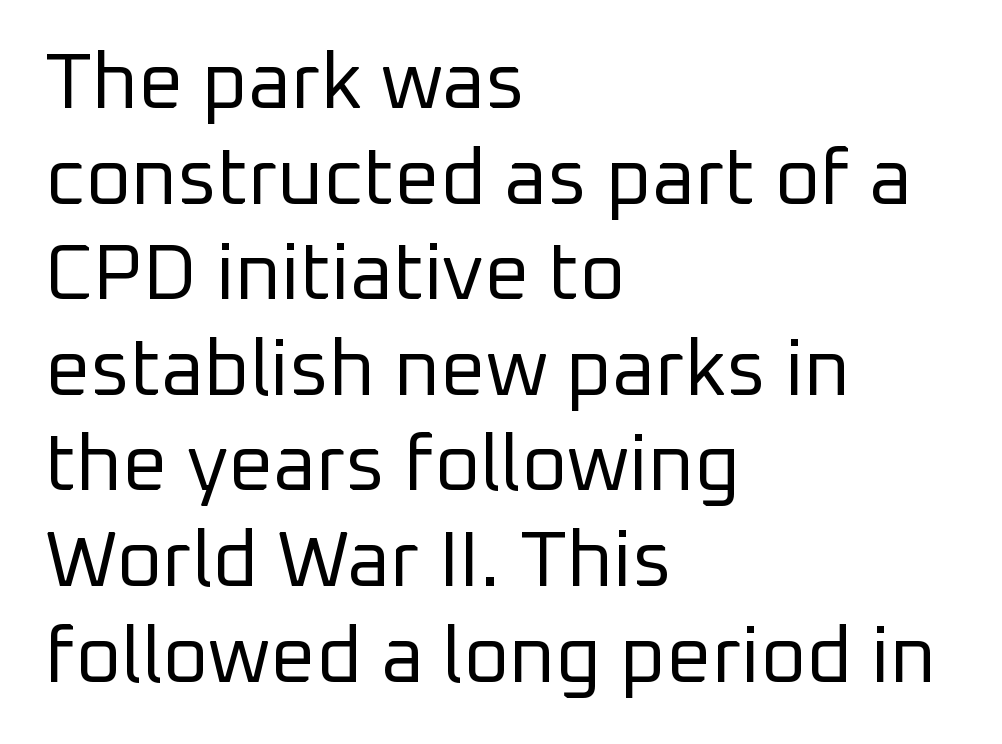
Q: Is the text bold? A: No.
Q: Is the text italic (slanted)? A: No, it is upright.
Q: Is the typeface a serif or a sans-serif typeface? A: Sans-serif.
Q: Is the text underlined? A: No.
Q: How is the paragraph aligned? A: Left-aligned.
Q: Is the spacing between letters normal or unusually wide? A: Normal.
Q: Width (condensed, normal, or wide)? A: Normal.
Q: Stroke contrast? A: Low.
Q: x-height? A: Medium.
Q: Monospaced? A: No.
